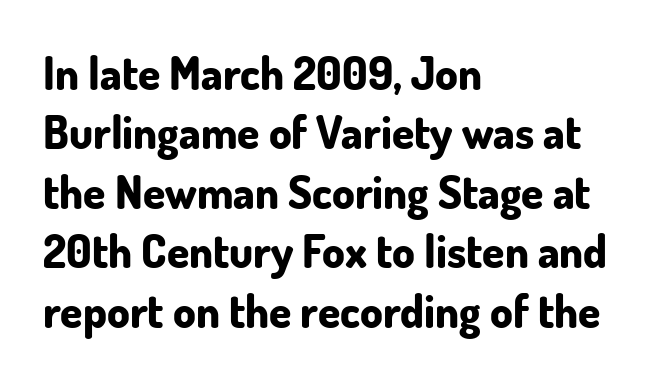
The image shows 45 px bold sans-serif type, upright; set left-aligned, normal line spacing (1.32x), normal letter spacing, not underlined; low stroke contrast and a small x-height.
